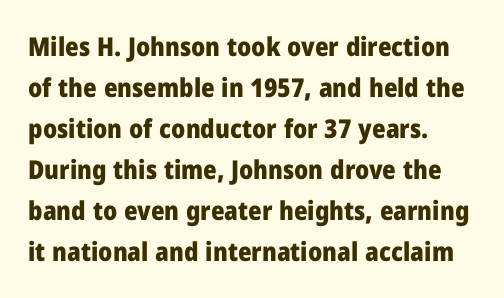
Standard letterfit; no display-style spreading of the glyphs. Compared with typical paragraphs, the rows here are spaced about the same. A bare baseline throughout the passage. Every stem runs plumb, perpendicular to the baseline. The typesetter chose a ragged-right arrangement here. The font is running at its bold setting.
